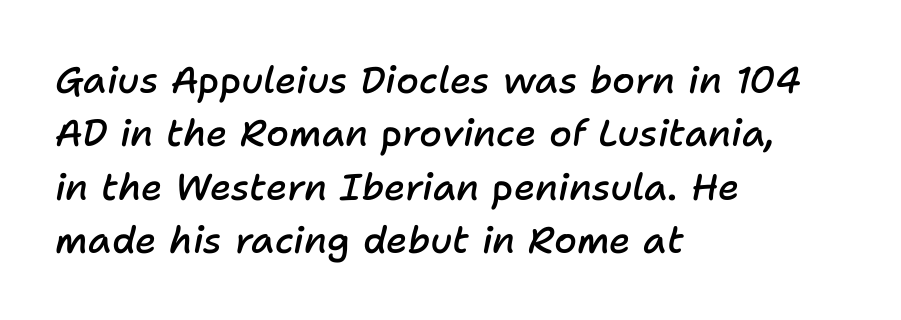
Q: Is the text bold? A: Semi-bold.
Q: Is the text italic (slanted)? A: Yes, it leans right by about 11 degrees.
Q: Is the text underlined? A: No.
Q: How is the paragraph aligned? A: Left-aligned.
Q: Is the spacing between letters normal or unusually wide? A: Normal.
Q: Is the spacing between lines tight, normal or loose? A: Normal.
Q: Width (condensed, normal, or wide)? A: Normal.
Q: Stroke contrast? A: Low.
Q: x-height? A: Medium.
Q: Monospaced? A: No.
